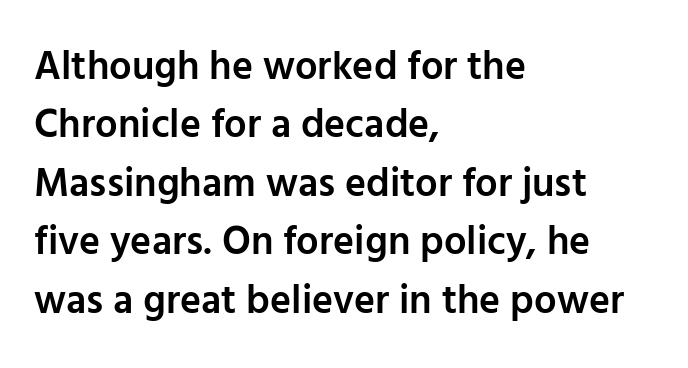
Q: Is the text bold? A: Semi-bold.
Q: Is the text italic (slanted)? A: No, it is upright.
Q: Is the typeface a serif or a sans-serif typeface? A: Sans-serif.
Q: Is the text underlined? A: No.
Q: How is the paragraph aligned? A: Left-aligned.
Q: Is the spacing between letters normal or unusually wide? A: Normal.
Q: Is the spacing between lines tight, normal or loose? A: Normal.
Q: Width (condensed, normal, or wide)? A: Normal.
Q: Stroke contrast? A: Low.
Q: x-height? A: Medium.
Q: Monospaced? A: No.
